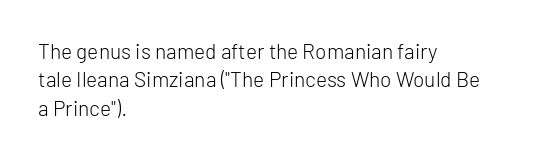
Evenly set lines give the paragraph a standard silhouette. Students, note that the glyphs here touch the page at normal intervals. In terms of posture, this sample is upright. Typeset ragged right — the left edge is the straight one.
